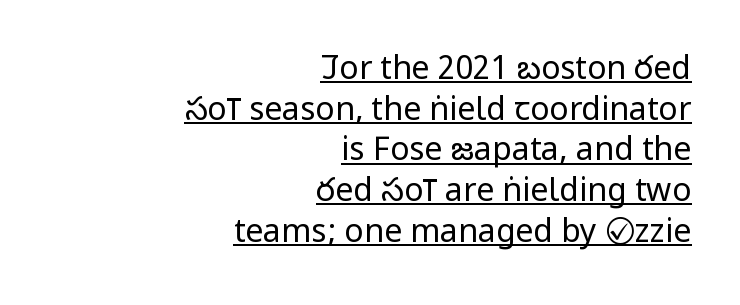
{"serif": "no", "italic": "no", "bold": "no", "weight": "regular", "width": "condensed", "stroke_contrast": "low", "x_height": "large", "monospaced": "no", "underline": "yes", "align": "right", "line_spacing": "normal", "line_spacing_ratio": 1.27, "letter_spacing": "normal", "letter_spacing_em": 0.0, "glyph_px": 32}
